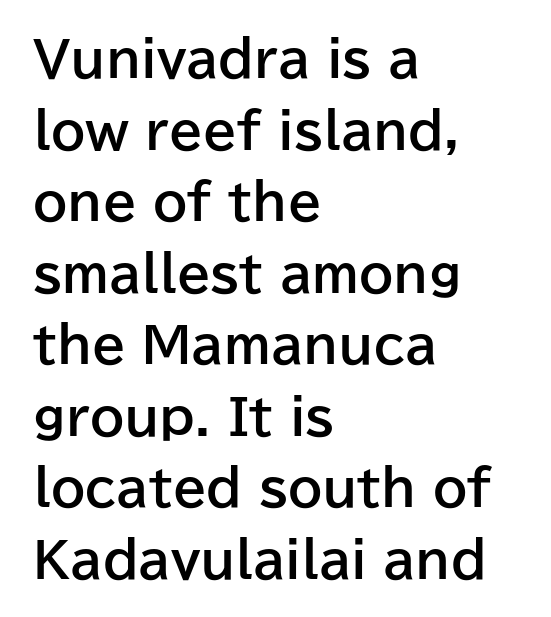
Nope, no serifs anywhere on these letters. Typeset ragged right — the left edge is the straight one. Posture: straight, roman, zero tilt. Weight: bold. Descenders hang freely into open space.
